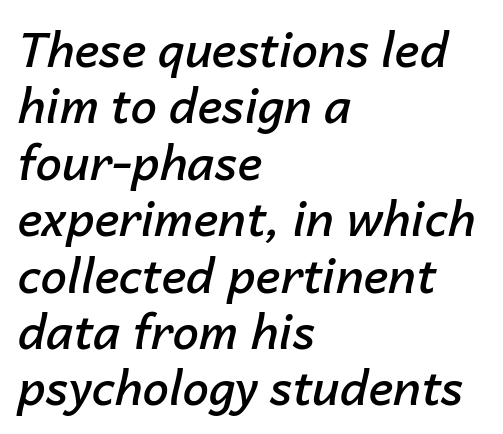
Q: Is the text bold? A: Semi-bold.
Q: Is the text italic (slanted)? A: Yes, it leans right by about 14 degrees.
Q: Is the text underlined? A: No.
Q: How is the paragraph aligned? A: Left-aligned.
Q: Is the spacing between letters normal or unusually wide? A: Normal.
Q: Width (condensed, normal, or wide)? A: Normal.
Q: Stroke contrast? A: Low.
Q: x-height? A: Medium.
Q: Monospaced? A: No.
